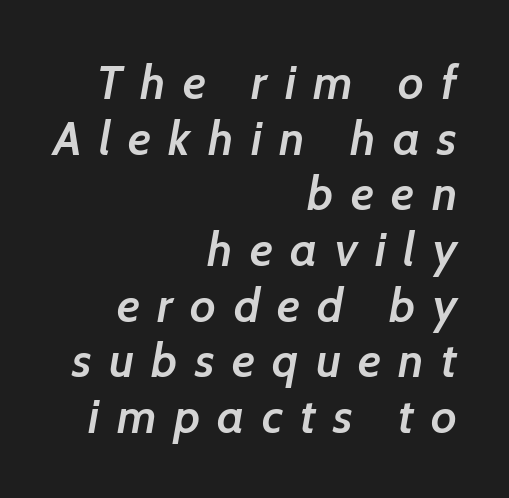
The image shows 48 px semibold sans-serif type; set right-aligned, line spacing 1.16x, unusually wide letter spacing (+0.36 em), not underlined; low stroke contrast and a medium x-height.
